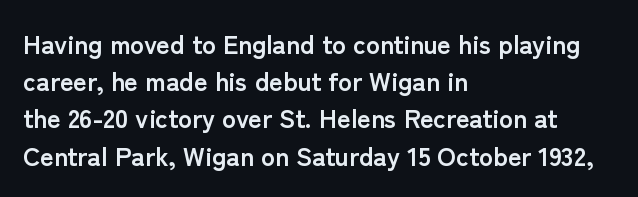
{"italic": "no", "bold": "yes", "underline": "no", "align": "left", "line_spacing": "normal", "line_spacing_ratio": 1.43, "letter_spacing": "normal", "letter_spacing_em": 0.0, "glyph_px": 26}
